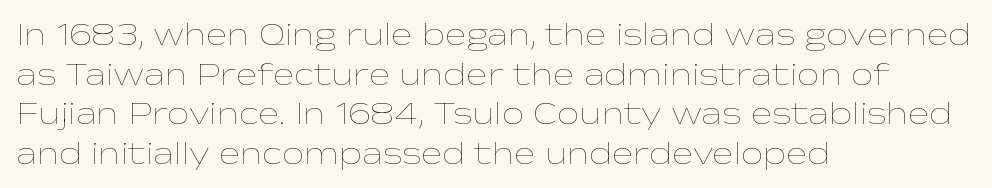
Q: Is the text bold? A: No.
Q: Is the text italic (slanted)? A: No, it is upright.
Q: Is the text underlined? A: No.
Q: How is the paragraph aligned? A: Left-aligned.
Q: Is the spacing between letters normal or unusually wide? A: Normal.
Q: Width (condensed, normal, or wide)? A: Wide.
Q: Stroke contrast? A: Low.
Q: x-height? A: Medium.
Q: Monospaced? A: No.
